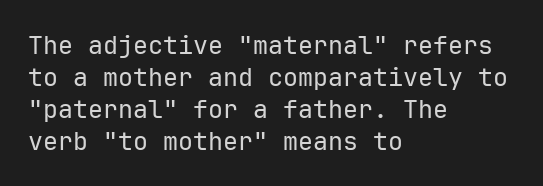
{"italic": "no", "bold": "no", "underline": "no", "align": "left", "line_spacing": "normal", "line_spacing_ratio": 1.28, "letter_spacing": "normal", "letter_spacing_em": 0.0, "glyph_px": 25}
